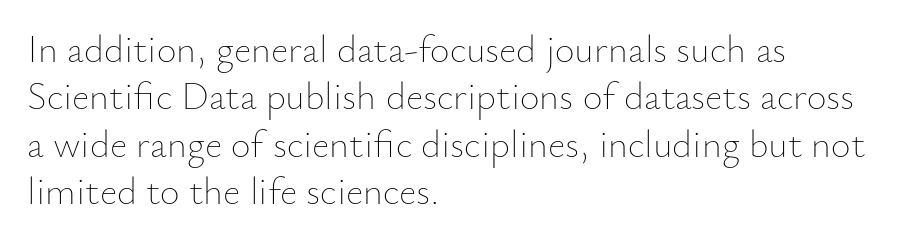
Q: Is the text bold? A: No.
Q: Is the text italic (slanted)? A: No, it is upright.
Q: Is the text underlined? A: No.
Q: How is the paragraph aligned? A: Left-aligned.
Q: Is the spacing between letters normal or unusually wide? A: Normal.
Q: Is the spacing between lines tight, normal or loose? A: Normal.
Q: Width (condensed, normal, or wide)? A: Normal.
Q: Stroke contrast? A: Low.
Q: x-height? A: Small.
Q: Monospaced? A: No.
